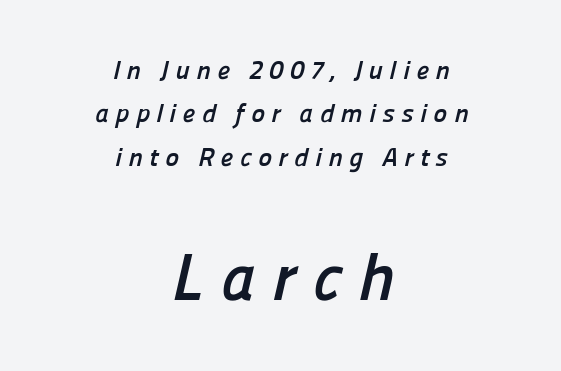
The passage shown stacks its lines at a standard gap. The letters advance in unequal steps, a hallmark of proportional type. Rule under the text: the space is simply empty. Emphasis by weight is at full strength: bold. The rendering positions every line midway between the sides.
